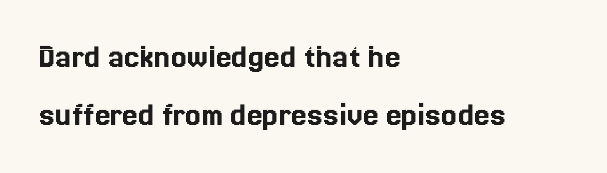
{"italic": "no", "width": "normal", "x_height": "medium", "monospaced": "no", "underline": "no", "align": "left", "line_spacing": "normal", "line_spacing_ratio": 1.67, "letter_spacing": "normal", "letter_spacing_em": 0.0, "glyph_px": 35}
